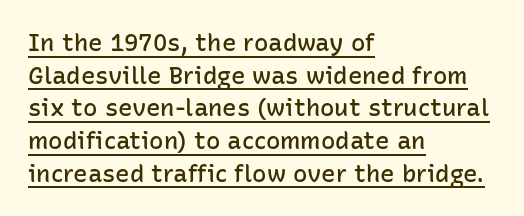
Here the glyphs are tracked normally, forming tight word shapes. Vertical strokes here are truly vertical. I'd describe the lettering as semibold — firm but not a full bold. The typesetter has applied underlining to the passage shown. Students, observe: this is what conventionally led text looks like.
